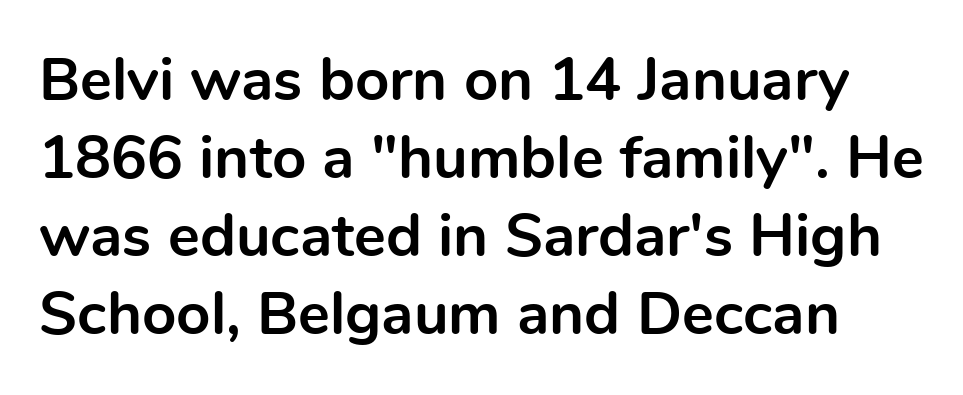
The image shows 60 px bold sans-serif type, upright; set normal line spacing (1.3x), normal letter spacing, not underlined; a medium x-height.
